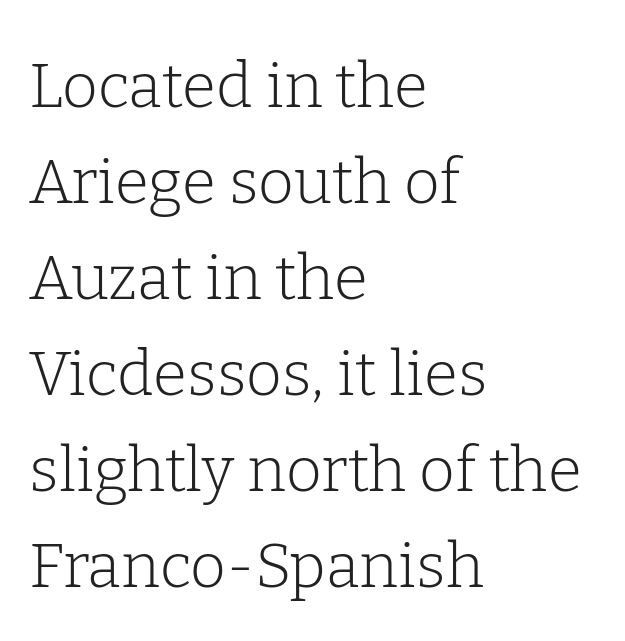
{"serif": "yes", "italic": "no", "bold": "no", "weight": "light", "width": "normal", "stroke_contrast": "low", "x_height": "medium", "monospaced": "no", "underline": "no", "align": "left", "line_spacing": "normal", "line_spacing_ratio": 1.55, "letter_spacing": "normal", "letter_spacing_em": 0.0, "glyph_px": 62}
